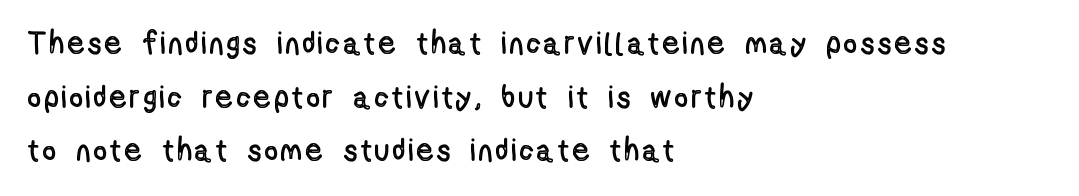
A typesetter would mark this as roman, not italic. Words float on clear page, feet unadorned. Line beginnings align vertically; line endings do not. Spacing verdict: proportional, widths tailored to each character.
